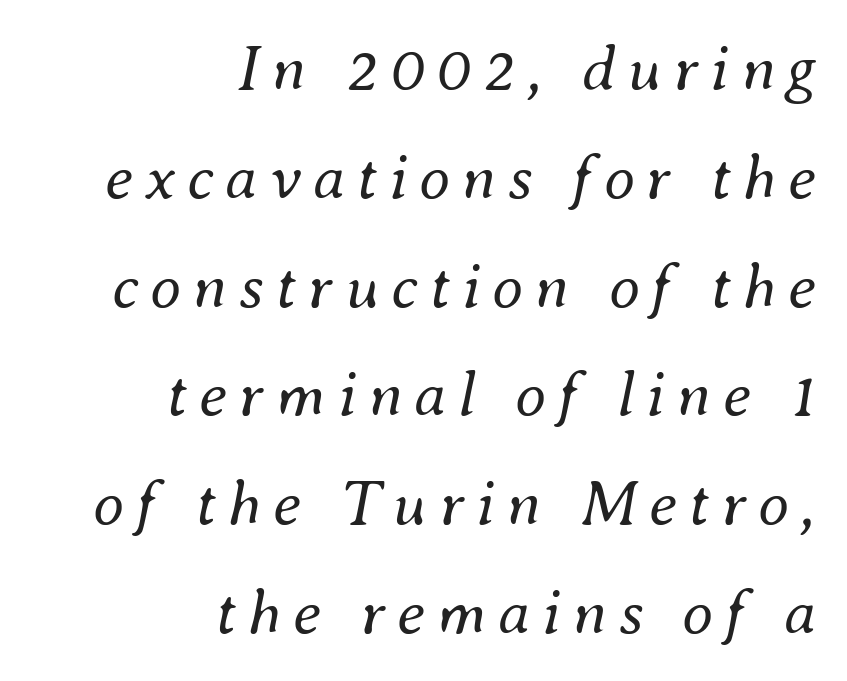
Q: Is the text bold? A: No.
Q: Is the text italic (slanted)? A: Yes, it leans right by about 8 degrees.
Q: Is the text underlined? A: No.
Q: How is the paragraph aligned? A: Right-aligned.
Q: Is the spacing between lines tight, normal or loose? A: Normal.
Q: Width (condensed, normal, or wide)? A: Normal.
Q: Stroke contrast? A: Medium.
Q: x-height? A: Small.
Q: Monospaced? A: No.
